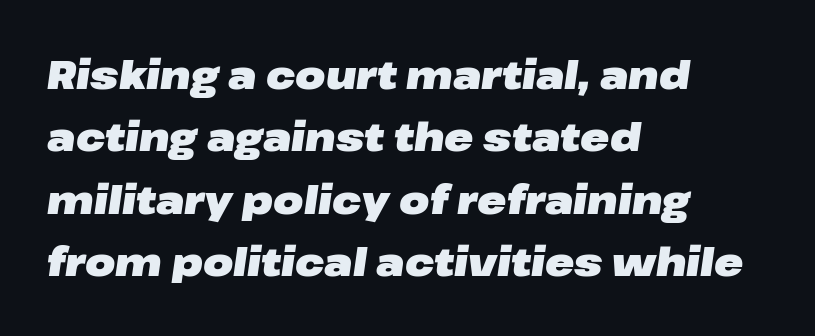
Here the designer chose a conventional face with non-uniform glyph widths. These lines sit exactly where default settings would place them. Spacing between characters is what you'd get straight out of the box. The typography opts for an oblique posture over an upright one. Clear beneath every line of the passage. All the whitespace from short lines collects on the right.
